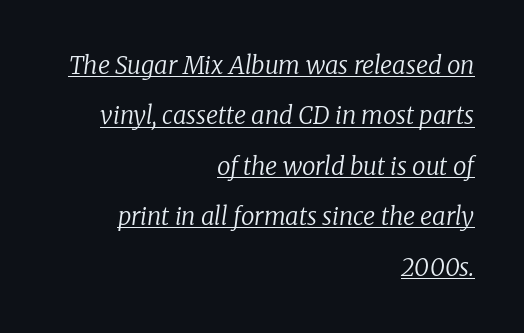
The image shows 24 px text type, italic (leaning right); set right-aligned, loose line spacing (2.1x), normal letter spacing, underlined.
